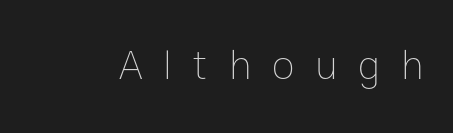
Q: Is the text bold? A: No.
Q: Is the text italic (slanted)? A: No, it is upright.
Q: Is the text underlined? A: No.
Q: Is the spacing between letters normal or unusually wide? A: Unusually wide.
Q: Width (condensed, normal, or wide)? A: Normal.
Q: Stroke contrast? A: Low.
Q: x-height? A: Medium.
Q: Monospaced? A: No.
